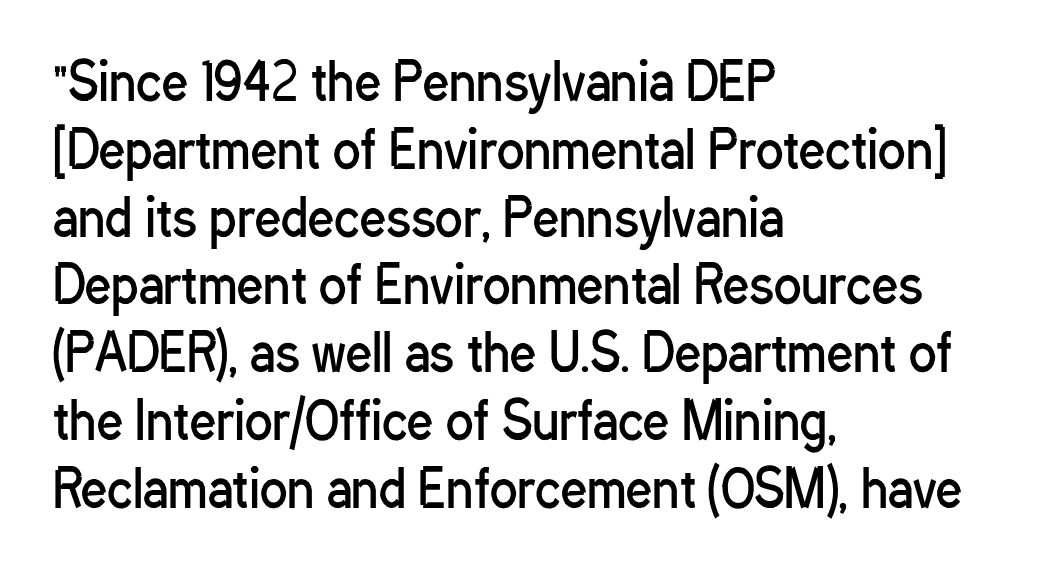
{"serif": "no", "italic": "no", "bold": "no", "weight": "regular", "width": "condensed", "stroke_contrast": "low", "x_height": "medium", "monospaced": "no", "underline": "no", "align": "left", "line_spacing": "normal", "line_spacing_ratio": 1.33, "letter_spacing": "normal", "letter_spacing_em": 0.0, "glyph_px": 51}
